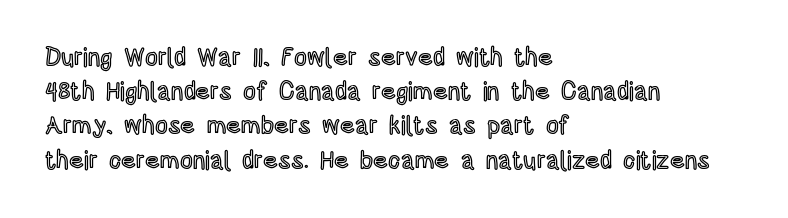
The lettering holds an erect, upright posture throughout. Nobody drew a line under any word here. This rendering uses left alignment, leaving the right contour irregular. Each new line begins a customary step beneath the previous one. Students, note that the glyphs here touch the page at normal intervals.
